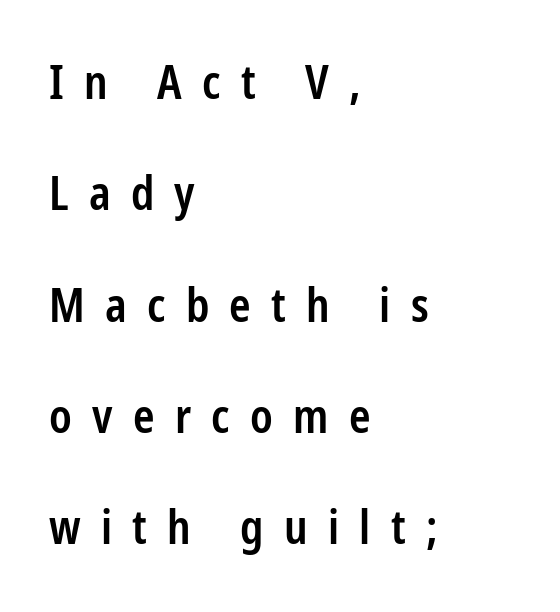
Q: Is the text bold? A: Semi-bold.
Q: Is the text italic (slanted)? A: No, it is upright.
Q: Is the typeface a serif or a sans-serif typeface? A: Sans-serif.
Q: Is the text underlined? A: No.
Q: How is the paragraph aligned? A: Left-aligned.
Q: Is the spacing between letters normal or unusually wide? A: Unusually wide.
Q: Is the spacing between lines tight, normal or loose? A: Loose.
Q: Width (condensed, normal, or wide)? A: Condensed.
Q: Stroke contrast? A: Low.
Q: x-height? A: Medium.
Q: Monospaced? A: No.
